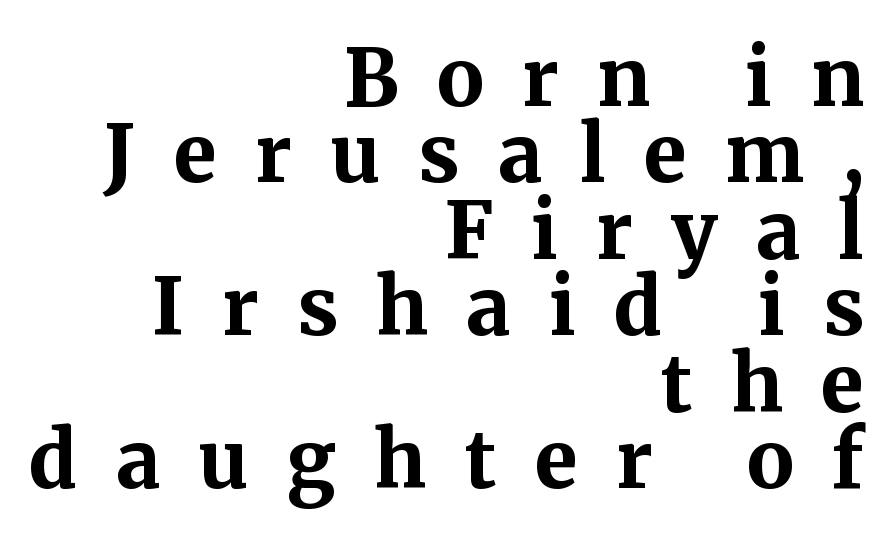
Q: Is the text bold? A: Yes.
Q: Is the text italic (slanted)? A: No, it is upright.
Q: Is the typeface a serif or a sans-serif typeface? A: Serif.
Q: Is the text underlined? A: No.
Q: How is the paragraph aligned? A: Right-aligned.
Q: Is the spacing between letters normal or unusually wide? A: Unusually wide.
Q: Is the spacing between lines tight, normal or loose? A: Tight.
Q: Width (condensed, normal, or wide)? A: Normal.
Q: Stroke contrast? A: Medium.
Q: x-height? A: Medium.
Q: Monospaced? A: No.
